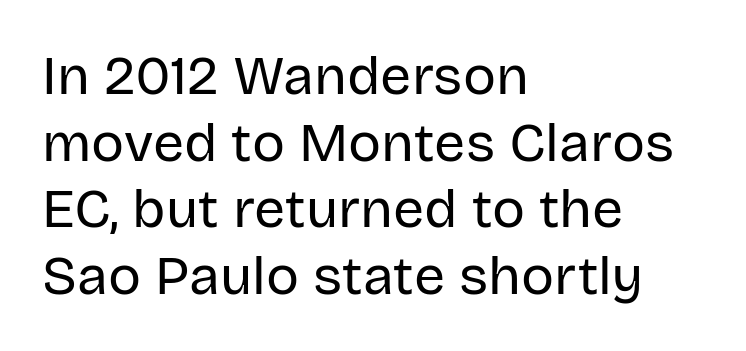
{"serif": "no", "italic": "no", "bold": "no", "weight": "regular", "width": "normal", "stroke_contrast": "low", "x_height": "large", "monospaced": "no", "underline": "no", "align": "left", "line_spacing_ratio": 1.21, "letter_spacing": "normal", "letter_spacing_em": 0.0, "glyph_px": 55}
